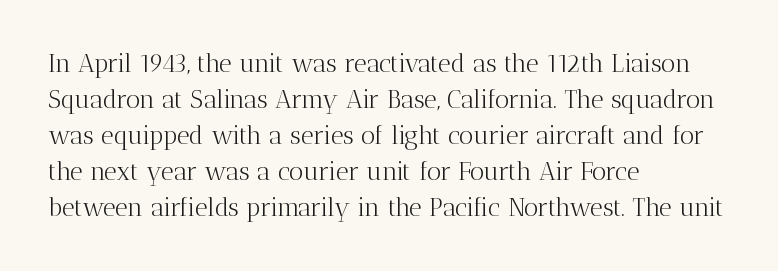
The image shows 25 px text type, upright; set left-aligned, normal line spacing (1.44x), normal letter spacing, not underlined.
